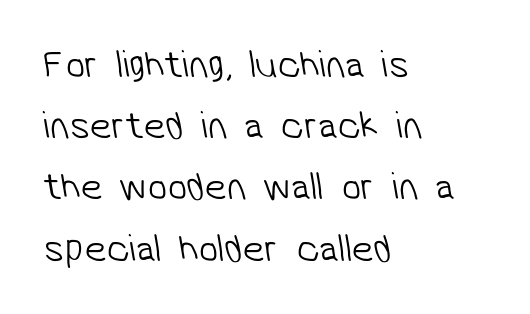
{"serif": "no", "bold": "no", "weight": "light", "width": "normal", "stroke_contrast": "low", "x_height": "medium", "monospaced": "no", "underline": "no", "align": "left", "line_spacing": "normal", "line_spacing_ratio": 1.57, "letter_spacing": "normal", "letter_spacing_em": 0.0, "glyph_px": 39}
